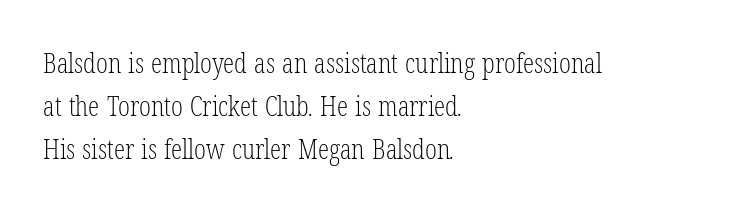
The image shows 28 px light, condensed serif type; set left-aligned, normal line spacing (1.53x), normal letter spacing, not underlined; low stroke contrast and a medium x-height.
